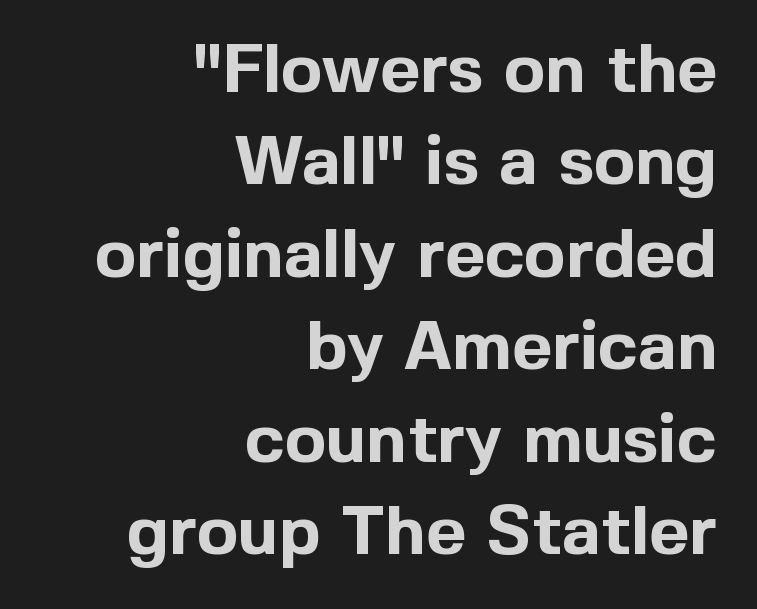
{"serif": "no", "italic": "no", "bold": "yes", "weight": "bold", "width": "normal", "x_height": "medium", "monospaced": "no", "underline": "no", "align": "right", "line_spacing": "normal", "line_spacing_ratio": 1.34, "letter_spacing": "normal", "letter_spacing_em": 0.0, "glyph_px": 69}
